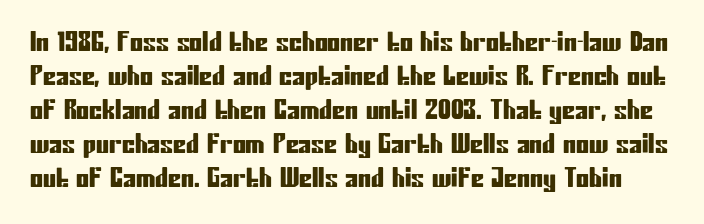
Q: Is the text italic (slanted)? A: No, it is upright.
Q: Is the text underlined? A: No.
Q: Is the spacing between letters normal or unusually wide? A: Normal.
Q: Is the spacing between lines tight, normal or loose? A: Normal.
